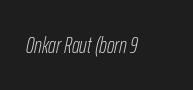
{"italic": "yes", "lean": "right", "slant_degrees": 12, "bold": "no", "underline": "no", "letter_spacing": "normal", "letter_spacing_em": 0.0, "glyph_px": 23}
